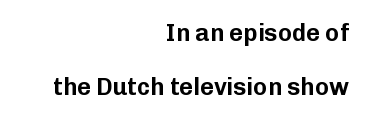
{"italic": "no", "underline": "no", "align": "right", "line_spacing": "loose", "line_spacing_ratio": 2.25, "letter_spacing": "normal", "letter_spacing_em": 0.0, "glyph_px": 24}
